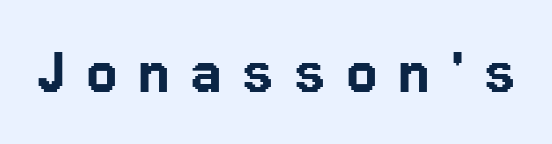
Here the glyphs are tracked loosely, breaking word shapes into spaced letters. The letters stand upright; this is a roman face. Observe the absence of serifs on each vertical stroke in this sample. Decoration check: the copy has no underline. Looks like regular typesetting: each glyph gets only the width it needs.
